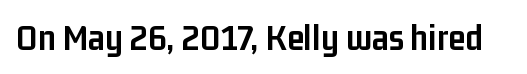
The image shows 38 px semibold, condensed sans-serif type, upright; set normal letter spacing, not underlined; low stroke contrast and a medium x-height.
